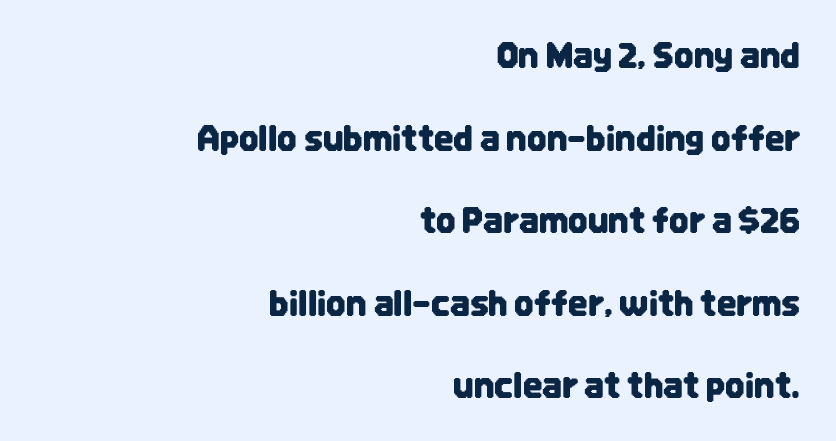
Q: Is the text italic (slanted)? A: No, it is upright.
Q: Is the typeface a serif or a sans-serif typeface? A: Sans-serif.
Q: Is the text underlined? A: No.
Q: How is the paragraph aligned? A: Right-aligned.
Q: Is the spacing between letters normal or unusually wide? A: Normal.
Q: Is the spacing between lines tight, normal or loose? A: Loose.
Q: Width (condensed, normal, or wide)? A: Condensed.
Q: Stroke contrast? A: Low.
Q: x-height? A: Large.
Q: Monospaced? A: No.
